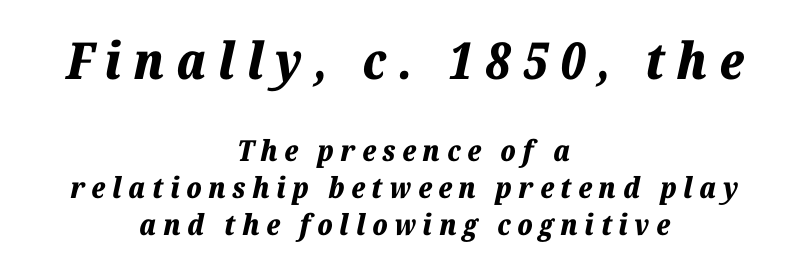
Does the lettering tilt? It does — this is italic. Where is the straight margin? There isn't one; the lines are centered. Note the varied advance widths — an 'i' is clearly narrower than an 'm'. The glyphs are unaccompanied by any horizontal stroke below them.
